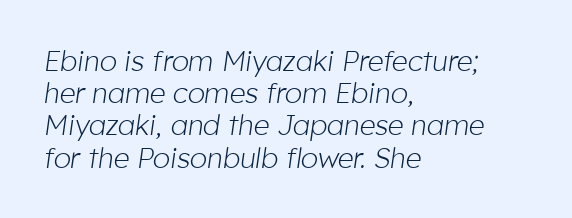
The image shows 28 px light type, italic (leaning right); set left-aligned, tight line spacing (1.15x), normal letter spacing, not underlined; low stroke contrast and a medium x-height.
